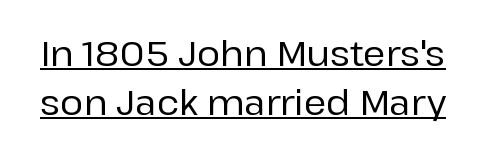
Think of a printed novel: that variable character pitch is what you see here. These lines keep a tight, regular rhythm from letter to letter. Is there an underline? Yes — a line sits under the letters. Nope, no serifs anywhere on these letters.
